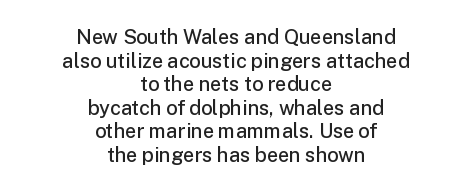
The image shows 20 px text type, upright; set centered, line spacing 1.18x, normal letter spacing, not underlined.
